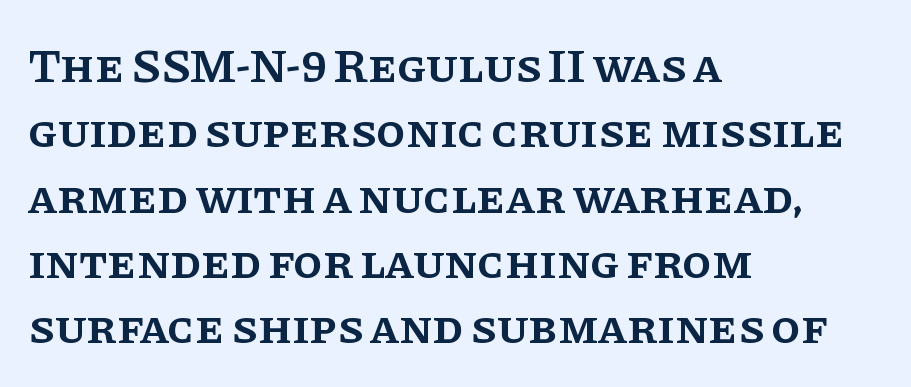
The image shows 48 px semibold serif type, upright; set left-aligned, normal line spacing (1.36x), normal letter spacing, not underlined; low stroke contrast and a large x-height.
